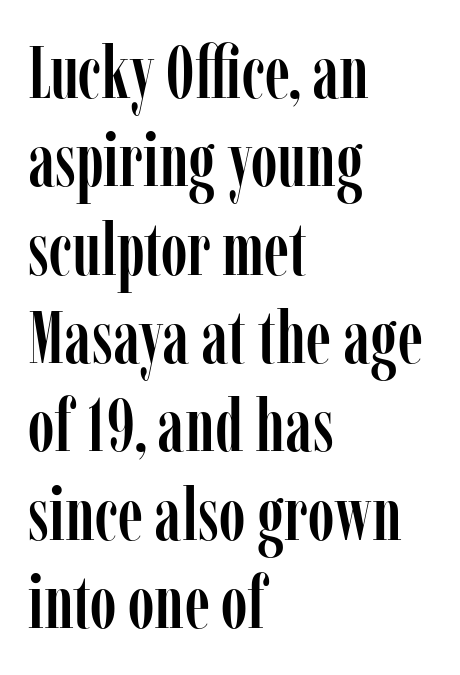
{"serif": "yes", "italic": "no", "width": "condensed", "stroke_contrast": "low", "x_height": "medium", "monospaced": "no", "underline": "no", "align": "left", "line_spacing_ratio": 1.21, "letter_spacing": "normal", "letter_spacing_em": 0.0, "glyph_px": 73}
